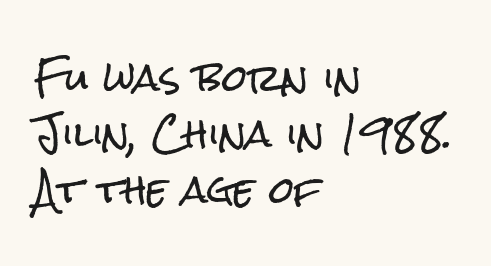
One-word summary of the alignment: left. The string is rendered with underlining switched off. Every character sits straight up, as roman type does. Is there much room between lines? A standard amount, neither cramped nor airy. Note the varied advance widths — an 'i' is clearly narrower than an 'm'.
